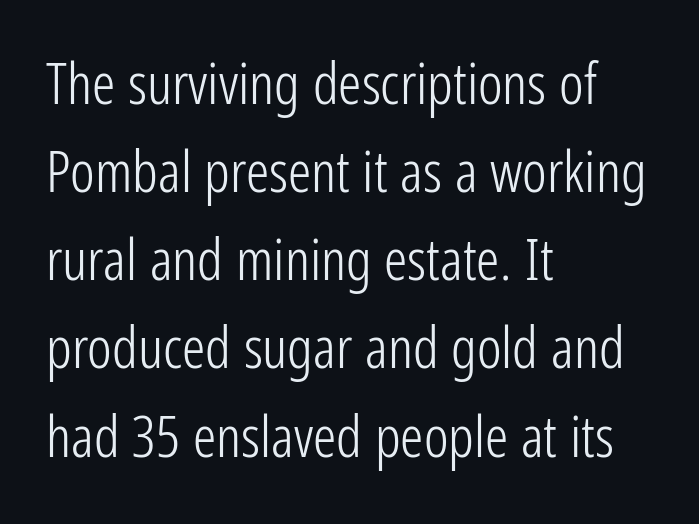
{"serif": "no", "italic": "no", "bold": "no", "weight": "light", "width": "condensed", "stroke_contrast": "low", "x_height": "medium", "monospaced": "no", "underline": "no", "align": "left", "line_spacing": "normal", "line_spacing_ratio": 1.52, "letter_spacing": "normal", "letter_spacing_em": 0.0, "glyph_px": 58}
